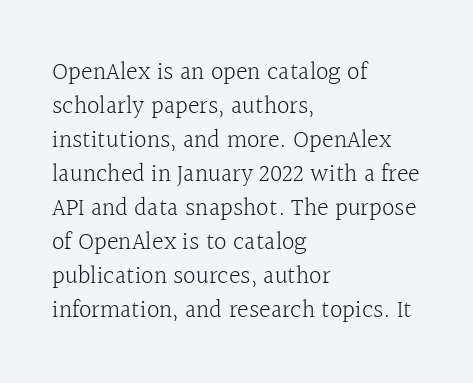
Q: Is the text bold? A: No.
Q: Is the text italic (slanted)? A: No, it is upright.
Q: Is the text underlined? A: No.
Q: How is the paragraph aligned? A: Left-aligned.
Q: Is the spacing between letters normal or unusually wide? A: Normal.
Q: Is the spacing between lines tight, normal or loose? A: Normal.
